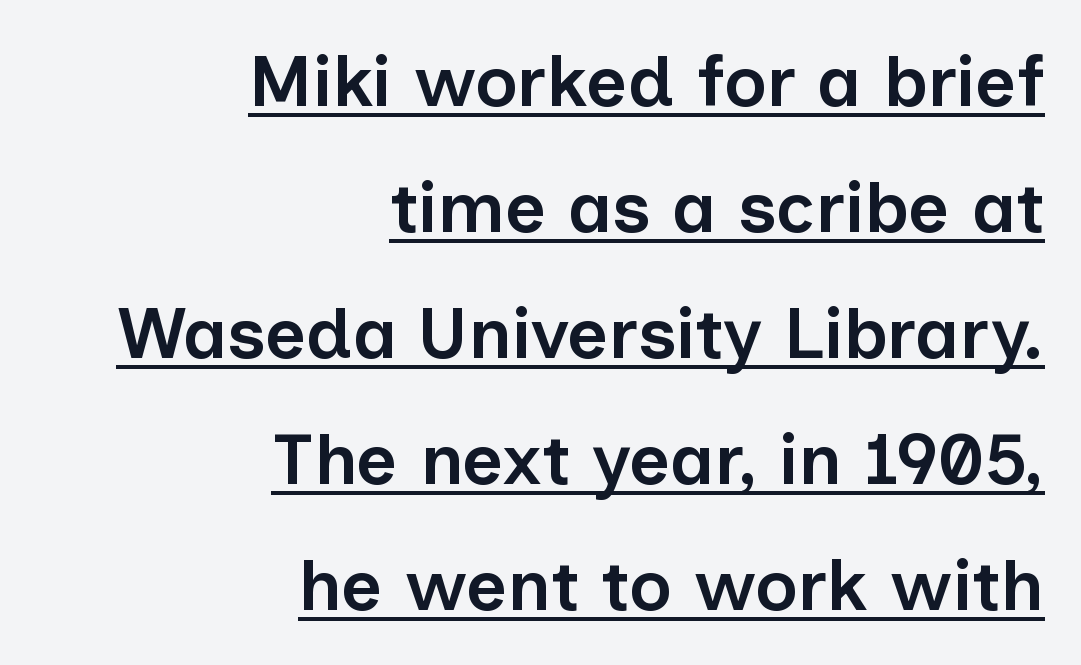
The image shows 72 px semibold sans-serif type, upright; set right-aligned, line spacing 1.75x, normal letter spacing, underlined; low stroke contrast and a medium x-height.
